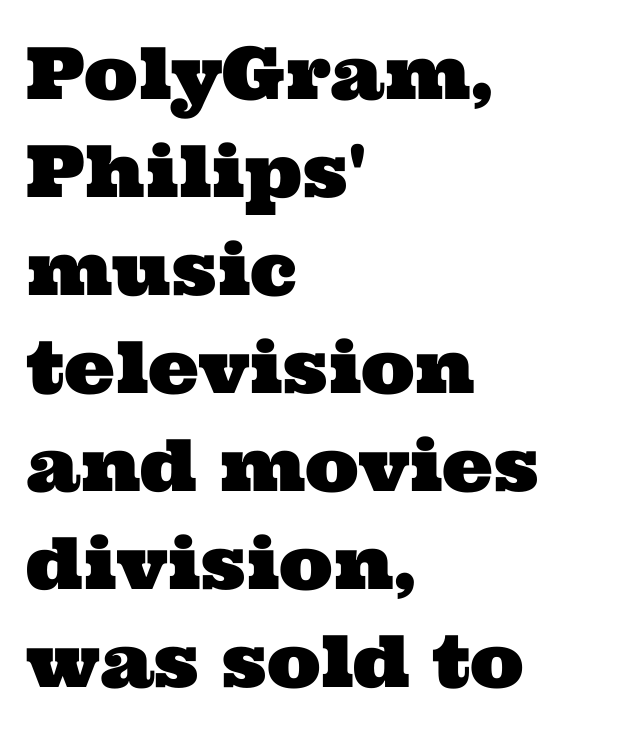
One glance says typical: line gaps are just what's usual. Looks like regular typesetting: each glyph gets only the width it needs. Observe the serifs anchoring each vertical stroke in this sample. All the whitespace from short lines collects on the right.
